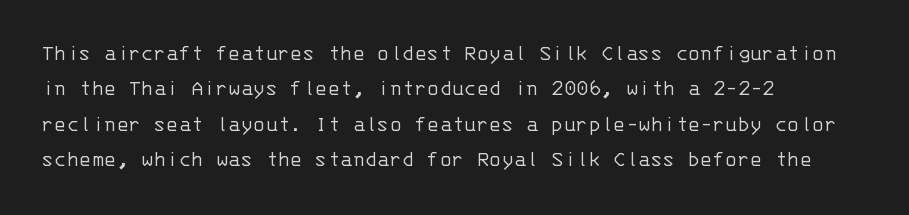
{"italic": "no", "bold": "no", "underline": "no", "align": "left", "line_spacing": "normal", "line_spacing_ratio": 1.54, "letter_spacing": "normal", "letter_spacing_em": 0.0, "glyph_px": 23}
